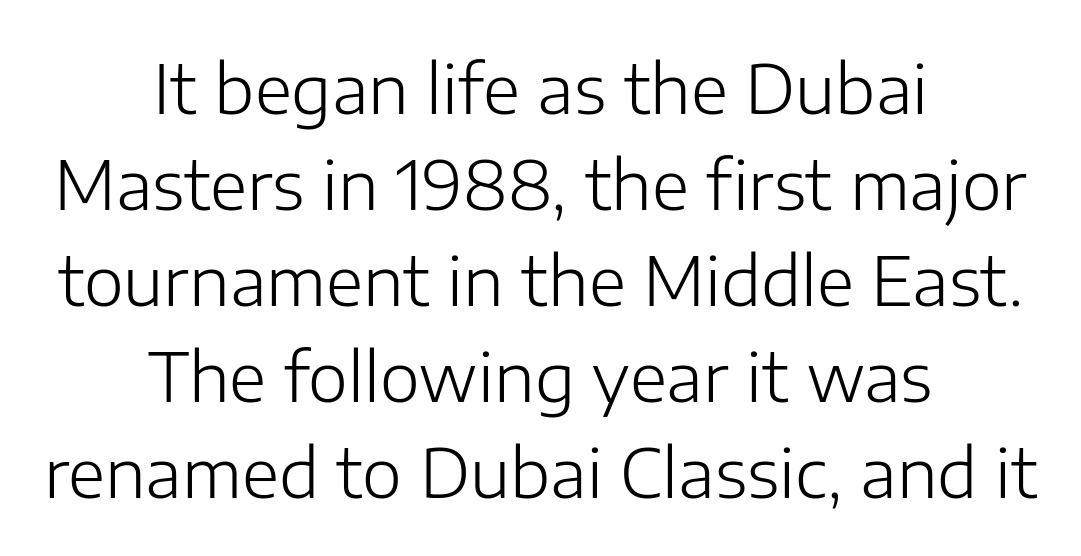
{"serif": "no", "italic": "no", "bold": "no", "weight": "light", "width": "normal", "stroke_contrast": "low", "x_height": "medium", "monospaced": "no", "underline": "no", "align": "center", "line_spacing": "normal", "line_spacing_ratio": 1.41, "letter_spacing": "normal", "letter_spacing_em": 0.0, "glyph_px": 68}
